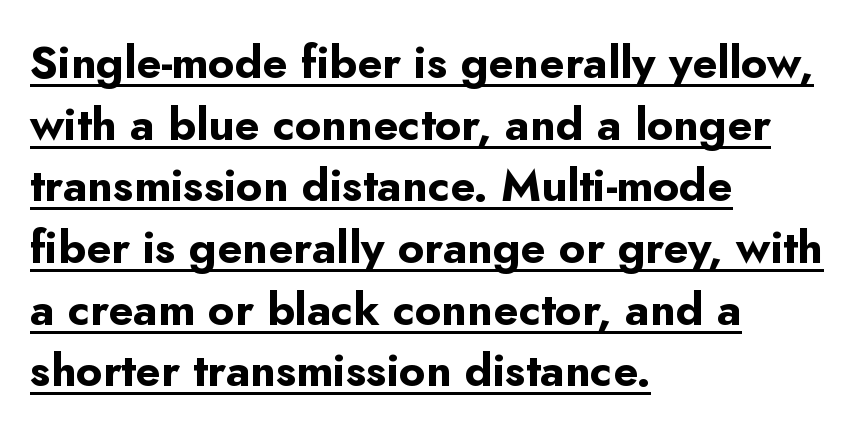
The image shows 45 px bold sans-serif type, upright; set left-aligned, normal line spacing (1.37x), normal letter spacing, underlined; low stroke contrast and a small x-height.
